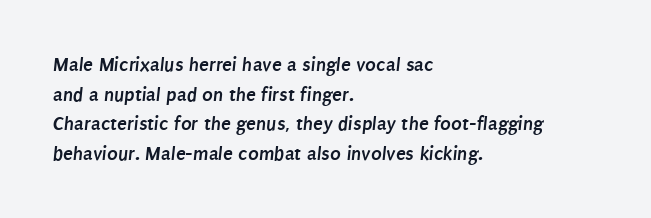
The image shows 20 px bold type; set left-aligned, normal line spacing (1.48x), normal letter spacing, not underlined.
